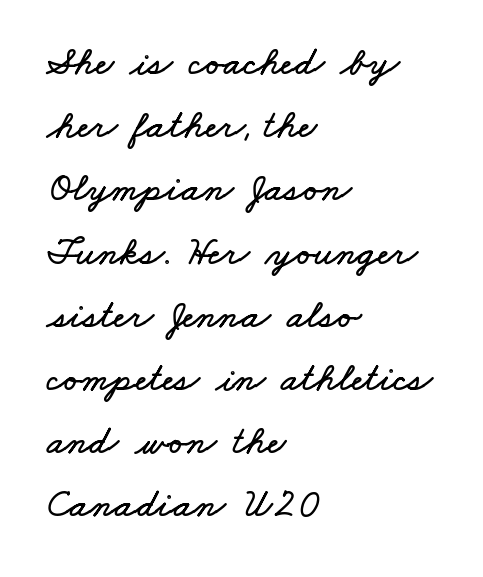
Q: Is the text underlined? A: No.
Q: How is the paragraph aligned? A: Left-aligned.
Q: Is the spacing between letters normal or unusually wide? A: Normal.
Q: Is the spacing between lines tight, normal or loose? A: Normal.
Q: Width (condensed, normal, or wide)? A: Wide.
Q: Stroke contrast? A: Low.
Q: x-height? A: Small.
Q: Monospaced? A: No.
